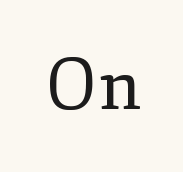
{"serif": "yes", "italic": "no", "bold": "no", "weight": "regular", "width": "normal", "stroke_contrast": "low", "x_height": "small", "monospaced": "no", "underline": "no", "letter_spacing": "normal", "letter_spacing_em": 0.0, "glyph_px": 71}
